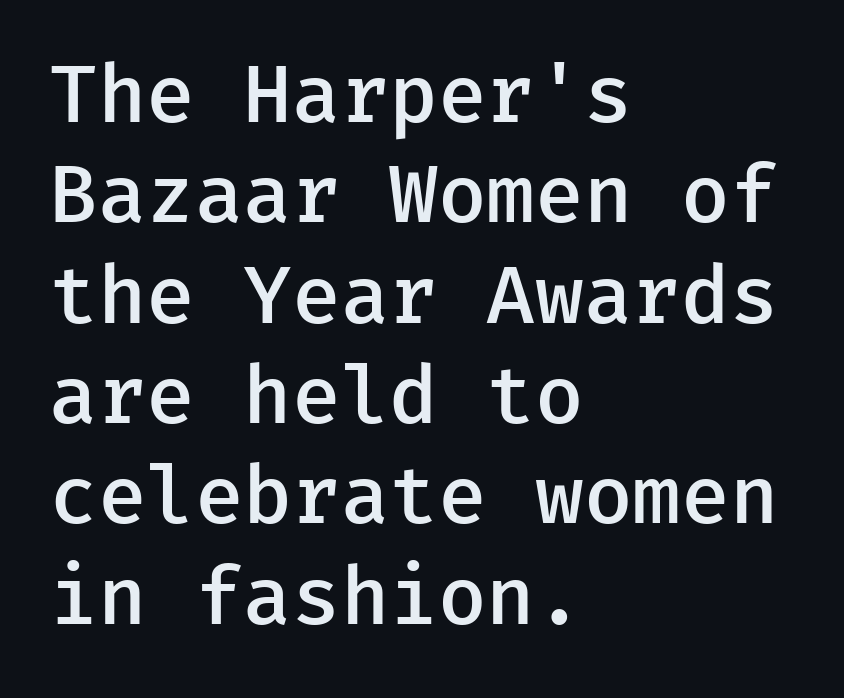
Moderately thickened strokes mark this as semibold type. These lines are set flush left with a ragged right edge. Just letters on the line, the space beneath them empty. Tracking here is standard; glyphs follow each other at the usual distance.
